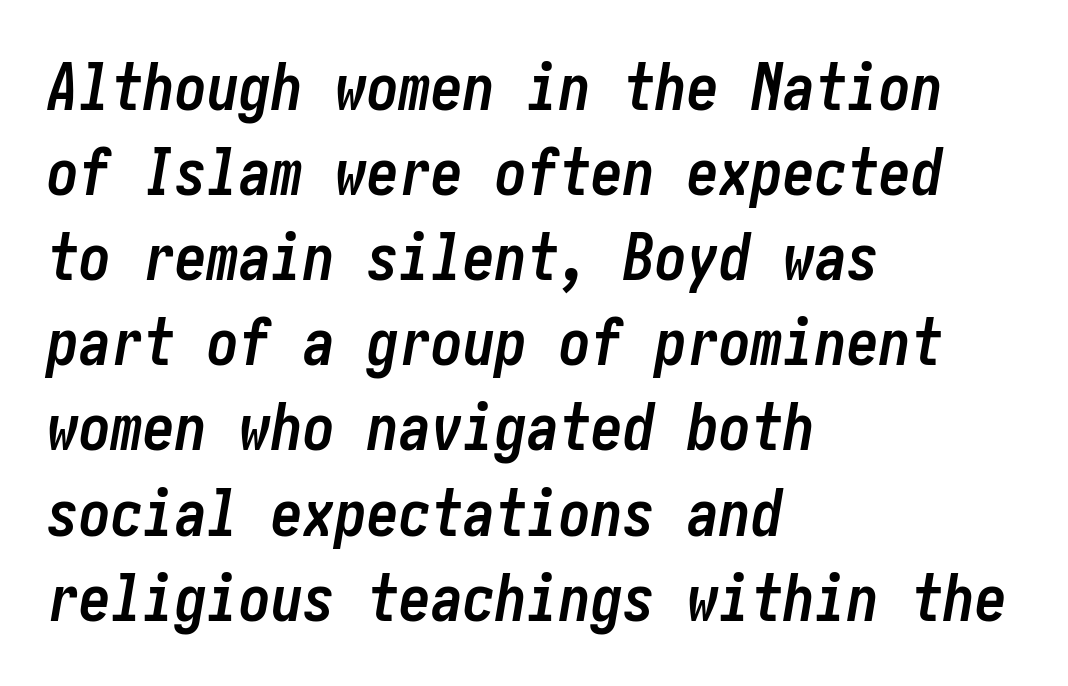
The image shows 64 px semibold, condensed type, italic (leaning right); set left-aligned, normal line spacing (1.33x), normal letter spacing, not underlined; low stroke contrast and a medium x-height.
